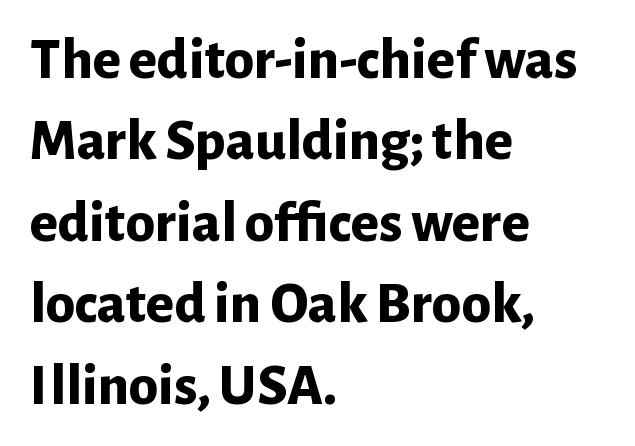
Q: Is the text bold? A: Yes.
Q: Is the text italic (slanted)? A: No, it is upright.
Q: Is the typeface a serif or a sans-serif typeface? A: Sans-serif.
Q: Is the text underlined? A: No.
Q: How is the paragraph aligned? A: Left-aligned.
Q: Is the spacing between letters normal or unusually wide? A: Normal.
Q: Is the spacing between lines tight, normal or loose? A: Normal.
Q: Width (condensed, normal, or wide)? A: Normal.
Q: Stroke contrast? A: Low.
Q: x-height? A: Medium.
Q: Monospaced? A: No.
